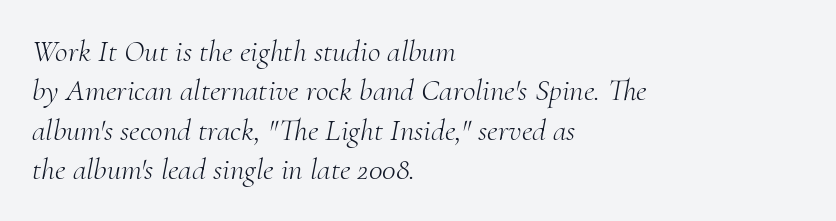
{"serif": "yes", "italic": "yes", "lean": "right", "slant_degrees": 10, "bold": "no", "weight": "light", "width": "normal", "stroke_contrast": "medium", "x_height": "small", "monospaced": "no", "underline": "no", "align": "left", "line_spacing": "normal", "line_spacing_ratio": 1.27, "letter_spacing": "normal", "letter_spacing_em": 0.0, "glyph_px": 31}
